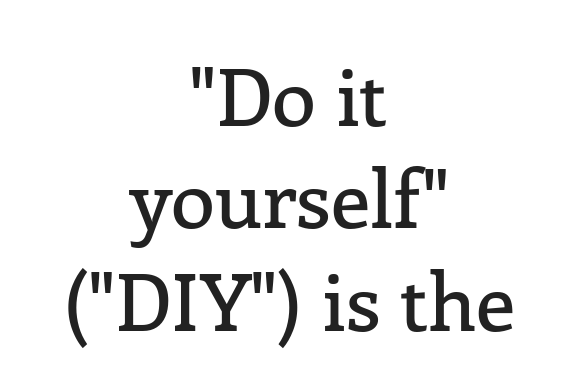
{"serif": "yes", "italic": "no", "width": "normal", "stroke_contrast": "low", "x_height": "medium", "monospaced": "no", "underline": "no", "align": "center", "line_spacing": "normal", "line_spacing_ratio": 1.28, "letter_spacing": "normal", "letter_spacing_em": 0.0, "glyph_px": 80}
